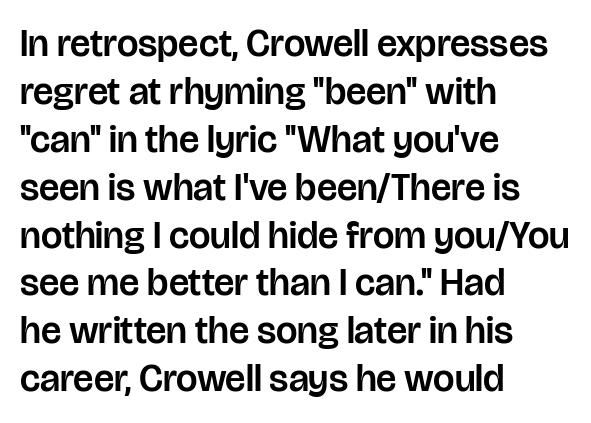
The image shows 38 px sans-serif type, upright; set left-aligned, normal line spacing (1.26x), normal letter spacing, not underlined; low stroke contrast and a large x-height.
